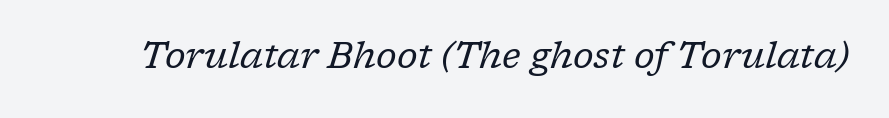
{"serif": "yes", "italic": "yes", "lean": "right", "slant_degrees": 17, "bold": "no", "weight": "regular", "width": "normal", "stroke_contrast": "low", "x_height": "medium", "monospaced": "no", "underline": "no", "letter_spacing": "normal", "letter_spacing_em": 0.0, "glyph_px": 37}
